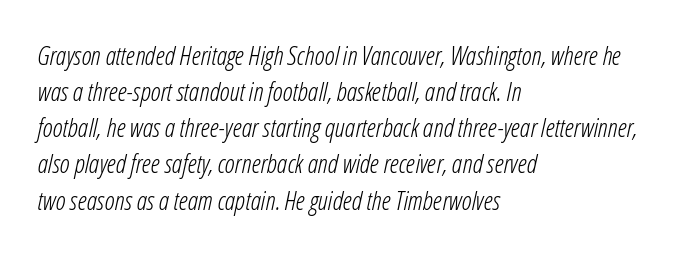
{"italic": "yes", "lean": "right", "slant_degrees": 12, "bold": "no", "underline": "no", "align": "left", "line_spacing": "normal", "line_spacing_ratio": 1.39, "letter_spacing": "normal", "letter_spacing_em": 0.0, "glyph_px": 26}
